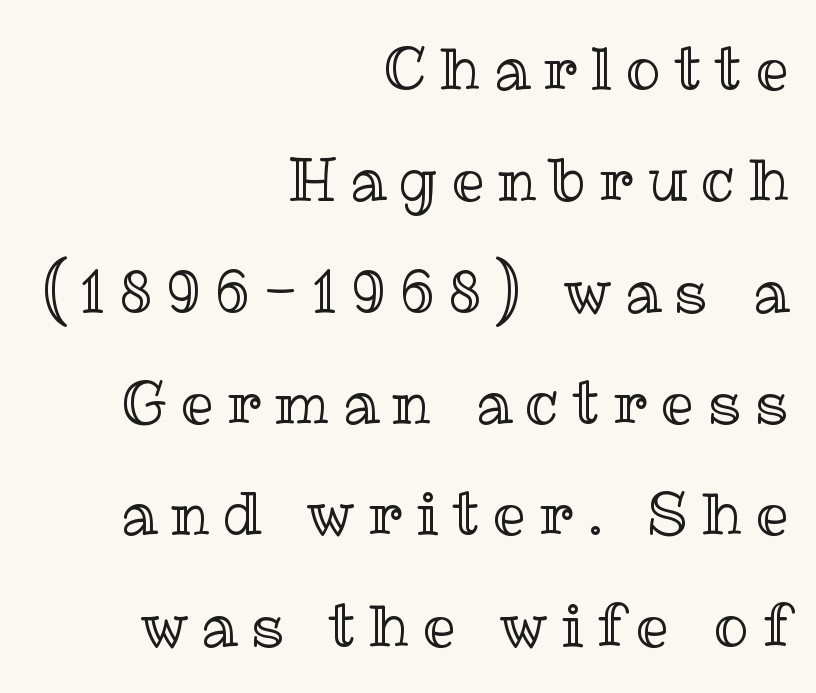
{"italic": "no", "width": "normal", "x_height": "medium", "monospaced": "no", "underline": "no", "align": "right", "line_spacing": "loose", "line_spacing_ratio": 1.92, "letter_spacing": "wide", "letter_spacing_em": 0.24, "glyph_px": 58}
